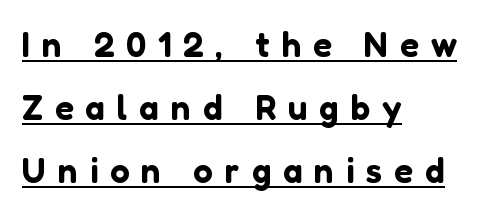
Glance below the letters and you will spot a drawn line. This is sans-serif lettering, the kind often seen on screens and signage. If you drew a line through each stem, it would be perfectly vertical. Proportional: the letters do not fall into vertical columns. Every row of glyphs begins at an identical x-position on the left.
